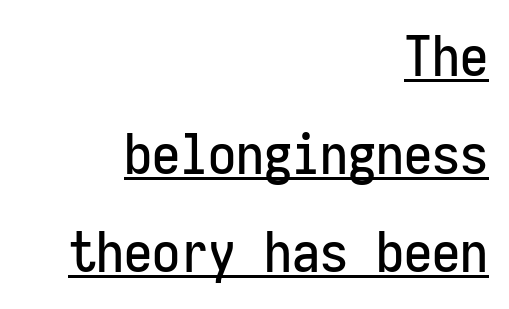
Every character here occupies the same horizontal width, giving the sample a typewriter-like rhythm. The rendering keeps characters at their native spacing. The lines in this sample share a right terminus and differ only in where they begin. This sample uses a sans-serif face.
